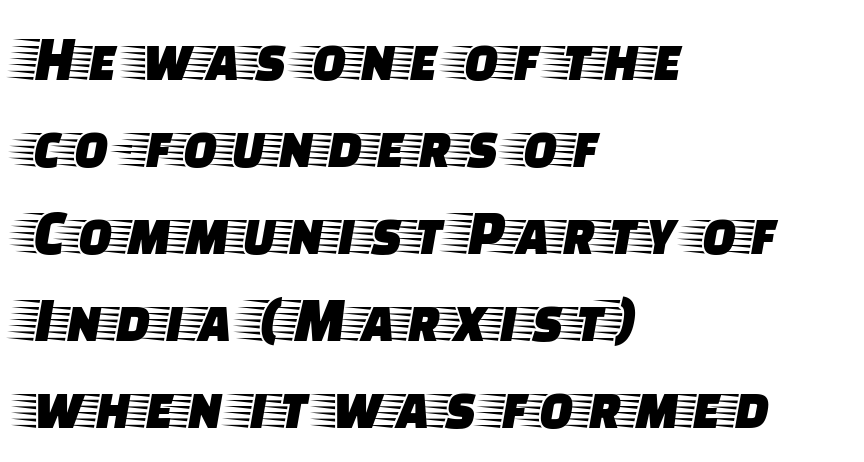
The image shows 64 px wide serif type; set left-aligned, normal line spacing (1.36x), normal letter spacing, not underlined; low stroke contrast and a large x-height.
